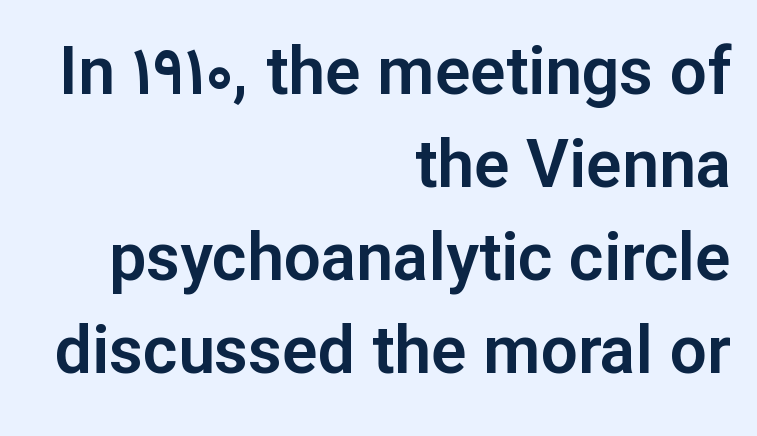
The image shows 66 px sans-serif type, upright; set right-aligned, normal line spacing (1.41x), normal letter spacing, not underlined; low stroke contrast and a medium x-height.
